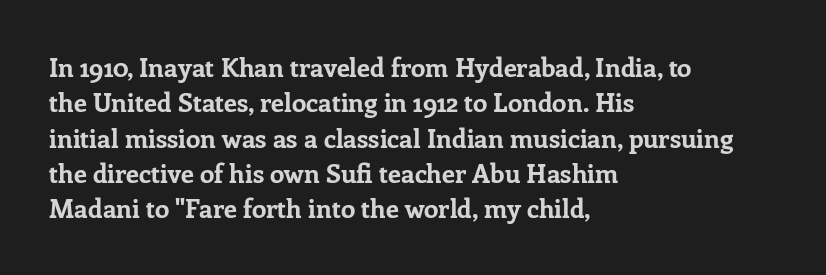
{"italic": "no", "bold": "yes", "underline": "no", "align": "left", "line_spacing": "normal", "line_spacing_ratio": 1.36, "letter_spacing": "normal", "letter_spacing_em": 0.0, "glyph_px": 26}
